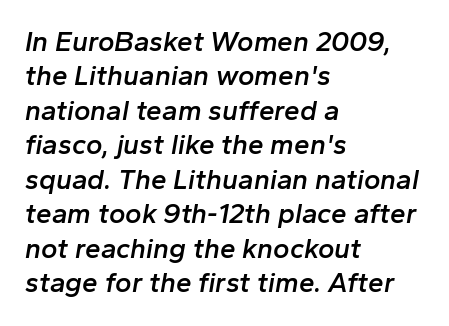
{"italic": "yes", "lean": "right", "slant_degrees": 10, "bold": "semi", "weight": "semibold", "width": "normal", "stroke_contrast": "low", "x_height": "medium", "monospaced": "no", "underline": "no", "align": "left", "line_spacing_ratio": 1.23, "letter_spacing": "normal", "letter_spacing_em": 0.0, "glyph_px": 28}
